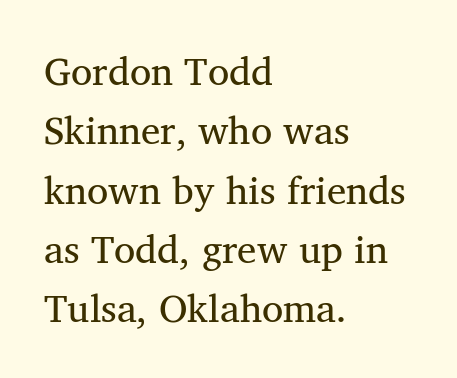
The image shows 39 px regular-weight serif type, upright; set left-aligned, normal line spacing (1.52x), normal letter spacing, not underlined; medium stroke contrast and a medium x-height.
